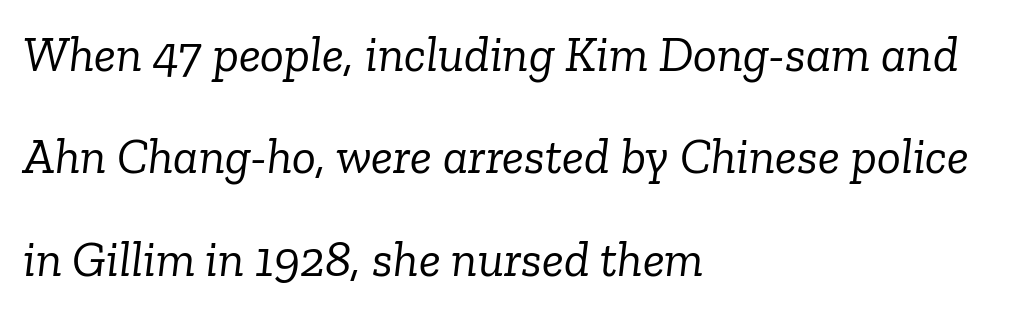
{"serif": "yes", "italic": "yes", "lean": "right", "slant_degrees": 6, "bold": "no", "weight": "light", "width": "normal", "stroke_contrast": "low", "x_height": "medium", "monospaced": "no", "underline": "no", "align": "left", "line_spacing": "loose", "line_spacing_ratio": 2.05, "letter_spacing": "normal", "letter_spacing_em": 0.0, "glyph_px": 50}
